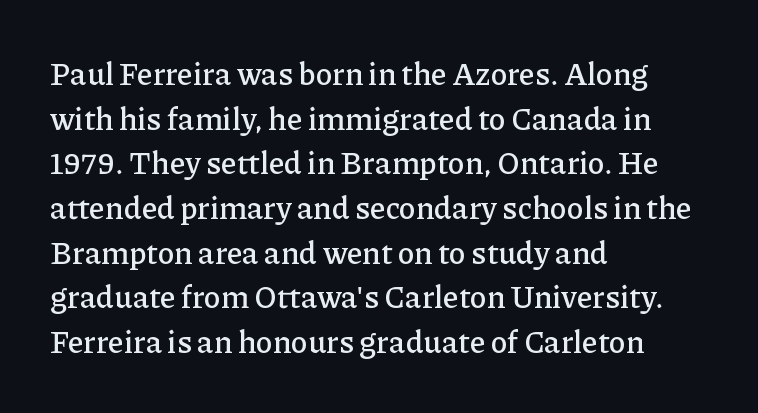
{"serif": "yes", "italic": "no", "width": "normal", "stroke_contrast": "low", "x_height": "medium", "monospaced": "no", "underline": "no", "align": "left", "line_spacing": "normal", "line_spacing_ratio": 1.44, "letter_spacing": "normal", "letter_spacing_em": 0.0, "glyph_px": 31}
